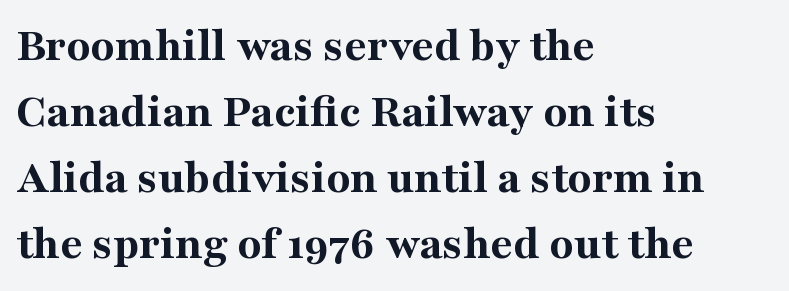
Rule under the text: the space is simply empty. You could not count columns in this text — the font is proportionally spaced. Notice how thick the strokes are: this is what a full bold looks like. The font family rendered here belongs to the serif group.
